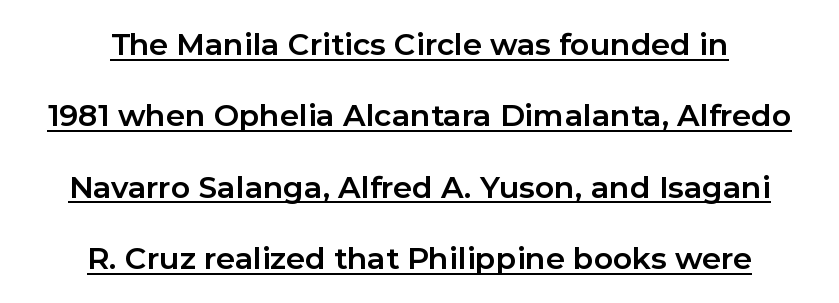
Q: Is the text bold? A: Yes.
Q: Is the text italic (slanted)? A: No, it is upright.
Q: Is the typeface a serif or a sans-serif typeface? A: Sans-serif.
Q: Is the text underlined? A: Yes.
Q: How is the paragraph aligned? A: Centered.
Q: Is the spacing between letters normal or unusually wide? A: Normal.
Q: Is the spacing between lines tight, normal or loose? A: Loose.
Q: Width (condensed, normal, or wide)? A: Normal.
Q: Stroke contrast? A: Low.
Q: x-height? A: Medium.
Q: Monospaced? A: No.
